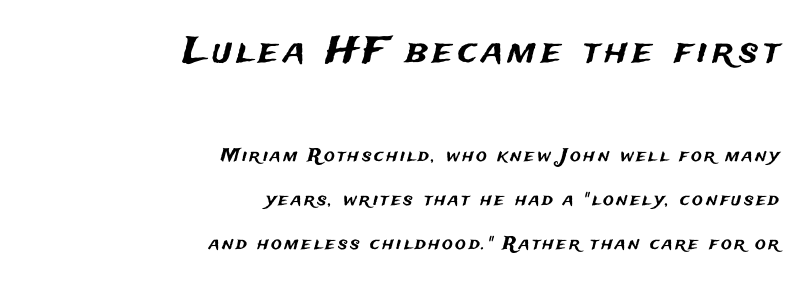
Only glyphs here, with clear space below each row. Does the type have serifs? No, each stem ends abruptly. The initial chunk of copy outweighs the following chunk in type size.
